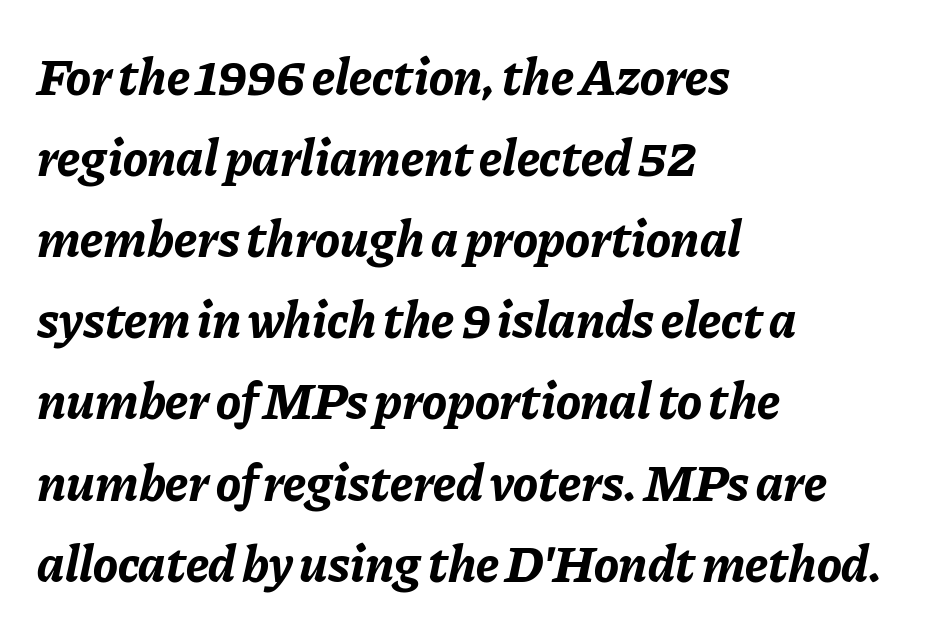
{"italic": "yes", "lean": "right", "slant_degrees": 11, "bold": "yes", "weight": "bold", "width": "normal", "stroke_contrast": "low", "x_height": "medium", "monospaced": "no", "underline": "no", "align": "left", "line_spacing": "normal", "line_spacing_ratio": 1.56, "letter_spacing": "normal", "letter_spacing_em": 0.0, "glyph_px": 52}
